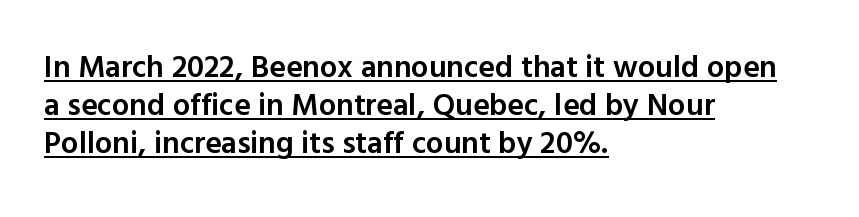
Q: Is the text bold? A: Semi-bold.
Q: Is the text italic (slanted)? A: No, it is upright.
Q: Is the typeface a serif or a sans-serif typeface? A: Sans-serif.
Q: Is the text underlined? A: Yes.
Q: How is the paragraph aligned? A: Left-aligned.
Q: Is the spacing between letters normal or unusually wide? A: Normal.
Q: Width (condensed, normal, or wide)? A: Normal.
Q: x-height? A: Medium.
Q: Monospaced? A: No.
